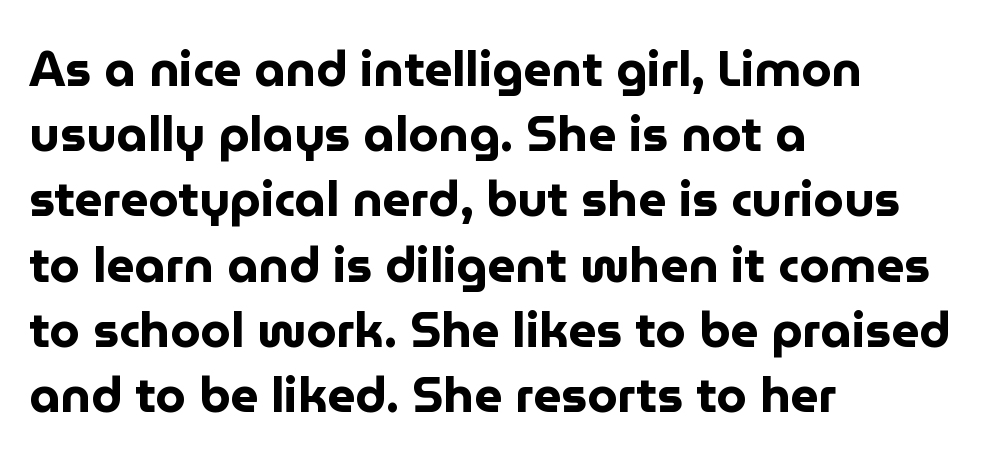
Q: Is the text bold? A: Yes.
Q: Is the text italic (slanted)? A: No, it is upright.
Q: Is the typeface a serif or a sans-serif typeface? A: Sans-serif.
Q: Is the text underlined? A: No.
Q: How is the paragraph aligned? A: Left-aligned.
Q: Is the spacing between letters normal or unusually wide? A: Normal.
Q: Is the spacing between lines tight, normal or loose? A: Normal.
Q: Width (condensed, normal, or wide)? A: Normal.
Q: Stroke contrast? A: Low.
Q: x-height? A: Medium.
Q: Monospaced? A: No.
